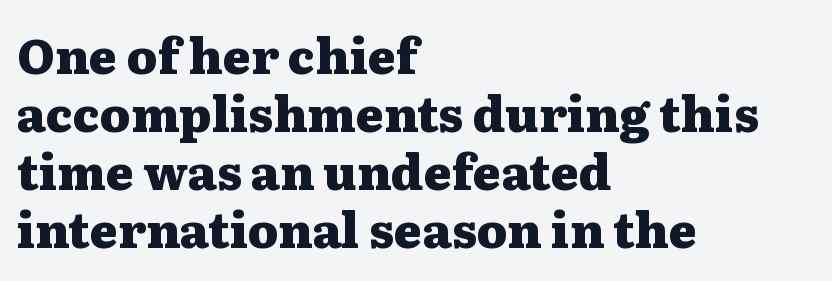
The image shows 48 px heavy, wide serif type, upright; set left-aligned, line spacing 1.21x, normal letter spacing, not underlined; medium stroke contrast and a medium x-height.
